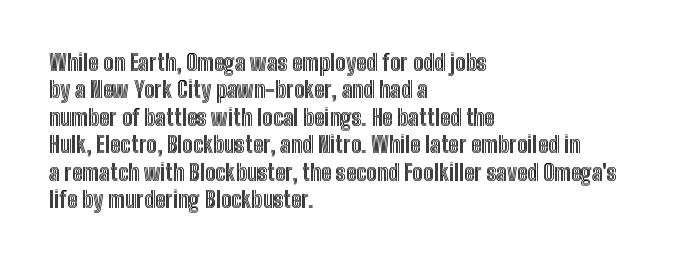
The image shows 22 px text type, upright; set left-aligned, normal line spacing (1.25x), normal letter spacing, not underlined.
